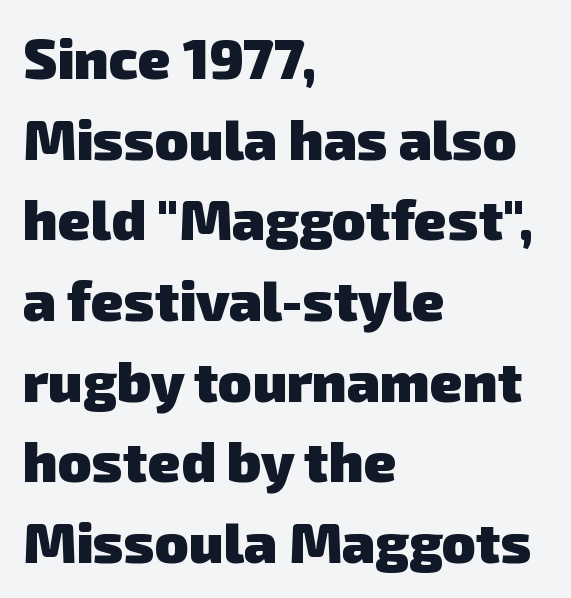
The image shows 56 px heavy sans-serif type; set left-aligned, normal line spacing (1.44x), normal letter spacing, not underlined; low stroke contrast and a medium x-height.
